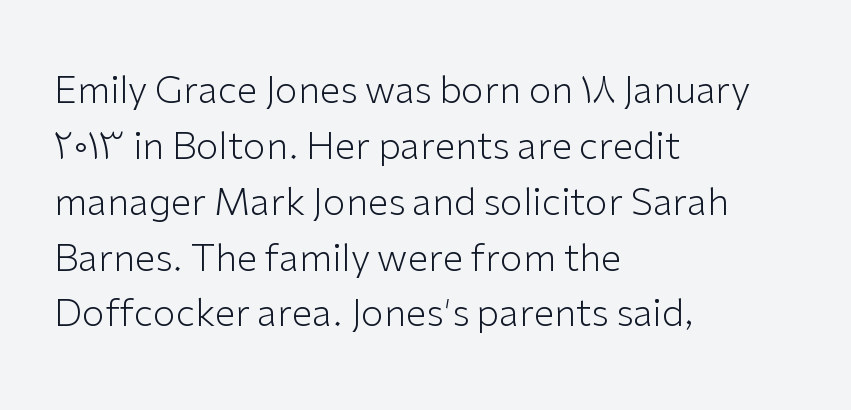
Q: Is the text bold? A: No.
Q: Is the text italic (slanted)? A: No, it is upright.
Q: Is the typeface a serif or a sans-serif typeface? A: Sans-serif.
Q: Is the text underlined? A: No.
Q: How is the paragraph aligned? A: Left-aligned.
Q: Is the spacing between letters normal or unusually wide? A: Normal.
Q: Is the spacing between lines tight, normal or loose? A: Normal.
Q: Width (condensed, normal, or wide)? A: Normal.
Q: Stroke contrast? A: Low.
Q: x-height? A: Medium.
Q: Monospaced? A: No.
